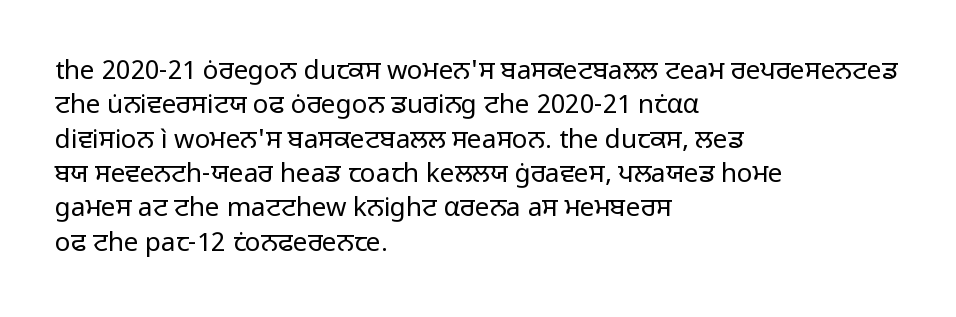
The image shows 26 px text type, upright; set left-aligned, normal line spacing (1.32x), normal letter spacing, not underlined.
